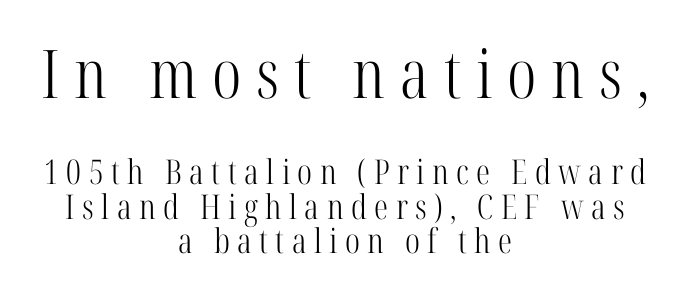
{"serif": "yes", "italic": "no", "bold": "no", "weight": "light", "width": "condensed", "stroke_contrast": "high", "x_height": "medium", "monospaced": "no", "underline": "no", "align": "center", "line_spacing": "tight", "line_spacing_ratio": 1.01, "letter_spacing": "wide", "letter_spacing_em": 0.22, "larger_block": "first", "size_ratio": 1.97, "glyph_px": 67}
